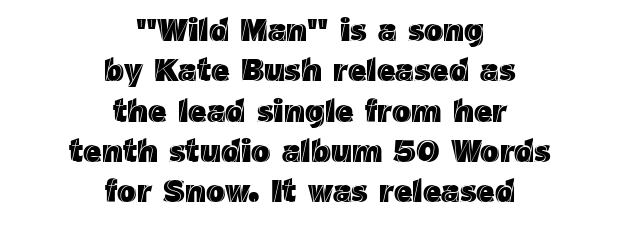
The image shows 32 px text type, upright; set centered, normal line spacing (1.26x), normal letter spacing, not underlined; a medium x-height.
